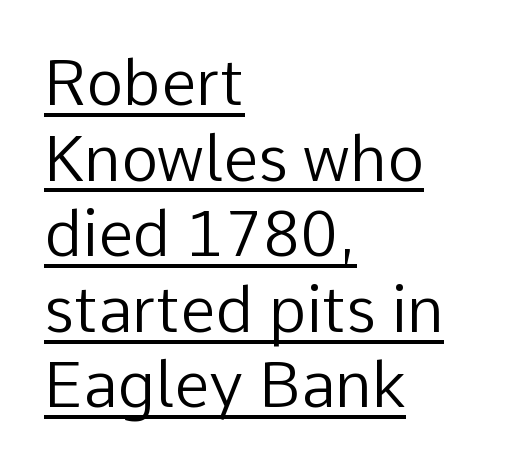
{"serif": "no", "italic": "no", "bold": "no", "weight": "regular", "width": "normal", "stroke_contrast": "low", "x_height": "medium", "monospaced": "no", "underline": "yes", "align": "left", "line_spacing_ratio": 1.2, "letter_spacing": "normal", "letter_spacing_em": 0.0, "glyph_px": 63}
